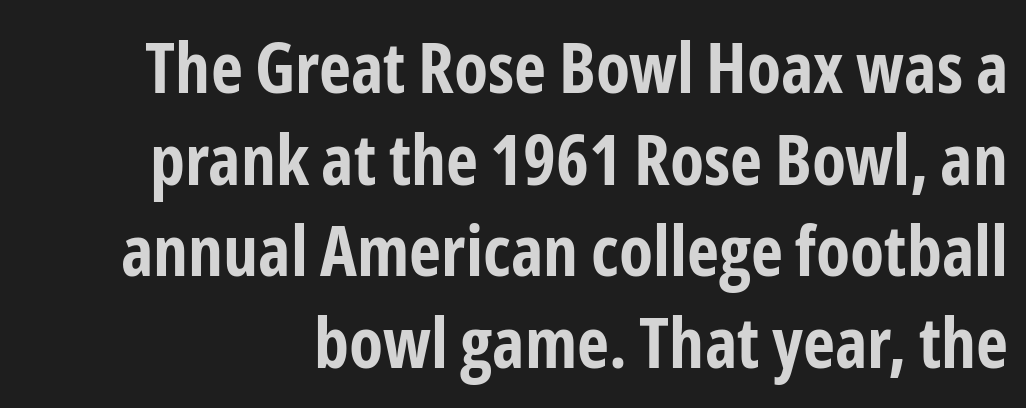
{"serif": "no", "italic": "no", "bold": "yes", "weight": "bold", "width": "condensed", "stroke_contrast": "low", "x_height": "medium", "monospaced": "no", "underline": "no", "line_spacing": "normal", "line_spacing_ratio": 1.31, "letter_spacing": "normal", "letter_spacing_em": 0.0, "glyph_px": 70}
